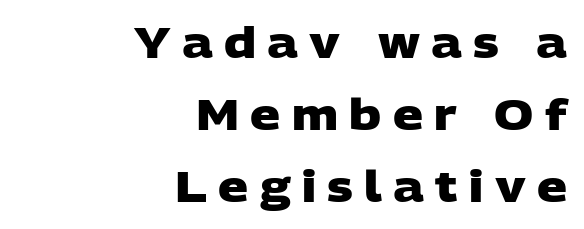
{"serif": "no", "bold": "yes", "weight": "heavy", "width": "wide", "stroke_contrast": "low", "x_height": "large", "monospaced": "no", "underline": "no", "align": "right", "line_spacing_ratio": 1.71, "letter_spacing": "wide", "letter_spacing_em": 0.27, "glyph_px": 42}
